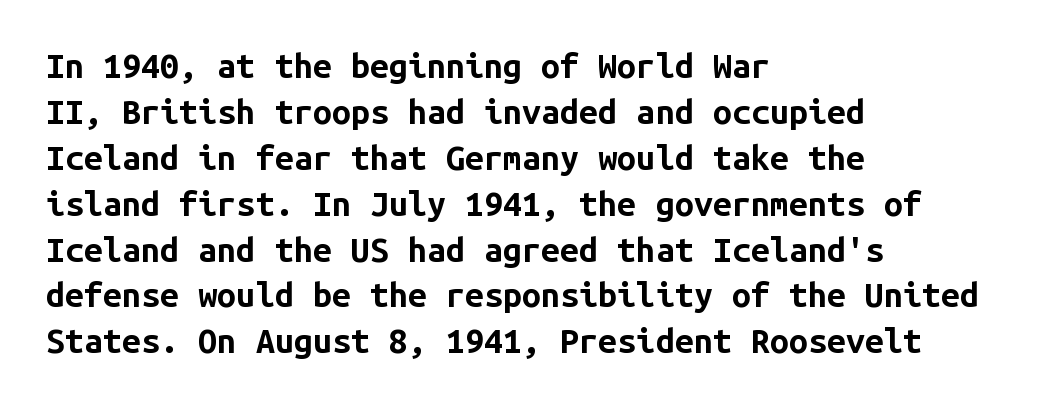
The image shows 34 px bold sans-serif type, upright, monospaced; set left-aligned, normal line spacing (1.35x), normal letter spacing, not underlined; low stroke contrast and a medium x-height.
